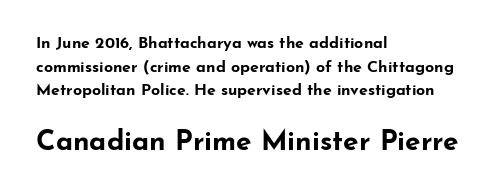
Q: Is the text bold? A: Yes.
Q: Is the text italic (slanted)? A: No, it is upright.
Q: Is the typeface a serif or a sans-serif typeface? A: Sans-serif.
Q: Is the text underlined? A: No.
Q: How is the paragraph aligned? A: Left-aligned.
Q: Is the spacing between letters normal or unusually wide? A: Normal.
Q: Is the spacing between lines tight, normal or loose? A: Normal.
Q: Which block of text is set in a larger size, the first (top) or the second (bottom)? A: The second (bottom) one.
Q: Width (condensed, normal, or wide)? A: Wide.
Q: Stroke contrast? A: Low.
Q: x-height? A: Small.
Q: Monospaced? A: No.
